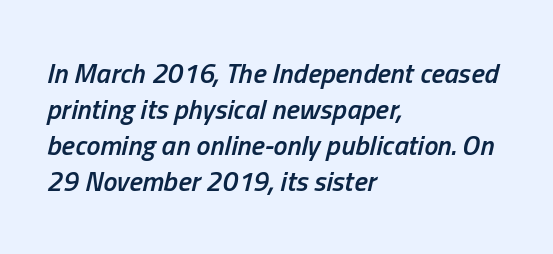
{"italic": "yes", "lean": "right", "slant_degrees": 13, "bold": "semi", "weight": "semibold", "width": "condensed", "stroke_contrast": "low", "x_height": "medium", "monospaced": "no", "underline": "no", "align": "left", "line_spacing": "normal", "line_spacing_ratio": 1.29, "letter_spacing": "normal", "letter_spacing_em": 0.0, "glyph_px": 28}
